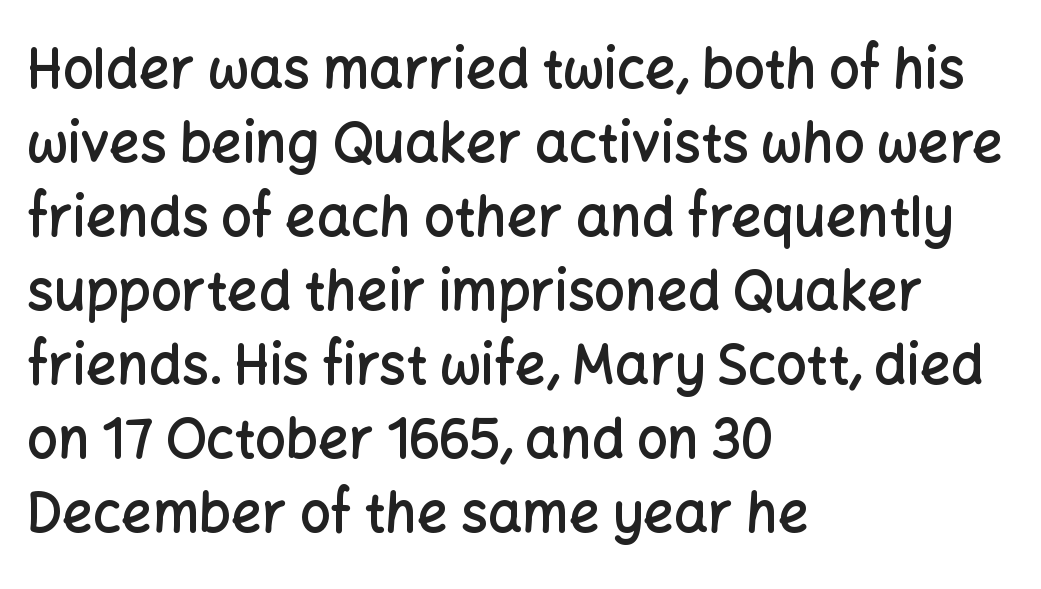
{"serif": "no", "italic": "no", "bold": "semi", "weight": "semibold", "width": "normal", "stroke_contrast": "low", "x_height": "medium", "monospaced": "no", "underline": "no", "align": "left", "line_spacing": "normal", "line_spacing_ratio": 1.37, "letter_spacing": "normal", "letter_spacing_em": 0.0, "glyph_px": 54}
